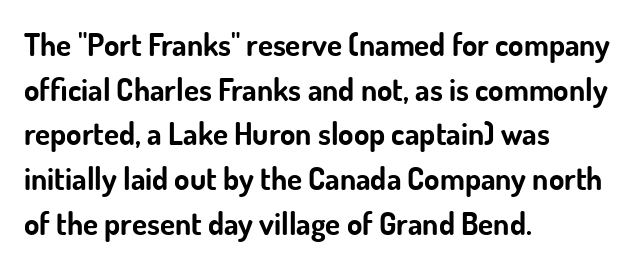
Q: Is the text bold? A: Yes.
Q: Is the text italic (slanted)? A: No, it is upright.
Q: Is the typeface a serif or a sans-serif typeface? A: Sans-serif.
Q: Is the text underlined? A: No.
Q: How is the paragraph aligned? A: Left-aligned.
Q: Is the spacing between letters normal or unusually wide? A: Normal.
Q: Is the spacing between lines tight, normal or loose? A: Normal.
Q: Width (condensed, normal, or wide)? A: Normal.
Q: Stroke contrast? A: Low.
Q: x-height? A: Small.
Q: Monospaced? A: No.
